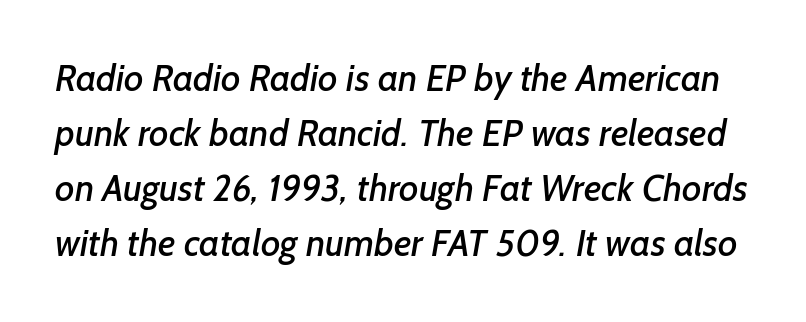
{"serif": "no", "width": "normal", "stroke_contrast": "low", "x_height": "medium", "monospaced": "no", "underline": "no", "line_spacing": "normal", "line_spacing_ratio": 1.49, "letter_spacing": "normal", "letter_spacing_em": 0.0, "glyph_px": 37}
